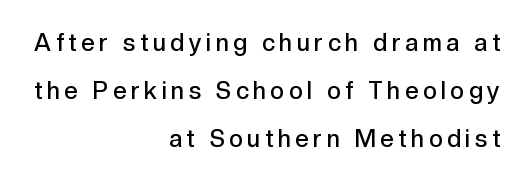
The image shows 24 px text type, upright; set right-aligned, loose line spacing (2.0x), not underlined.
